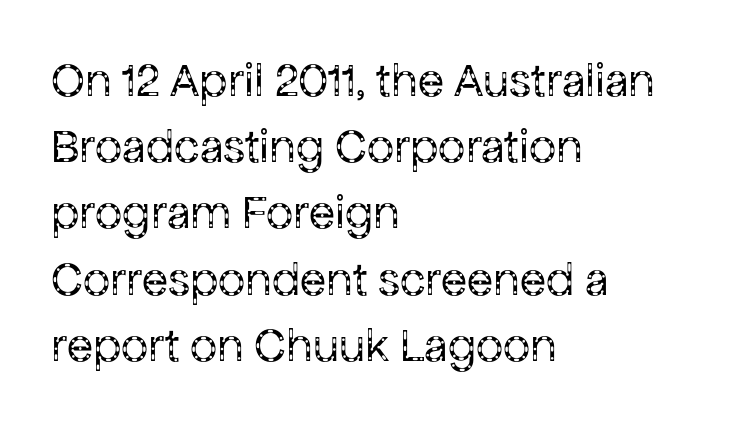
{"serif": "no", "italic": "no", "bold": "no", "weight": "regular", "width": "normal", "stroke_contrast": "low", "x_height": "medium", "monospaced": "no", "underline": "no", "align": "left", "line_spacing": "normal", "line_spacing_ratio": 1.38, "letter_spacing": "normal", "letter_spacing_em": 0.0, "glyph_px": 48}
